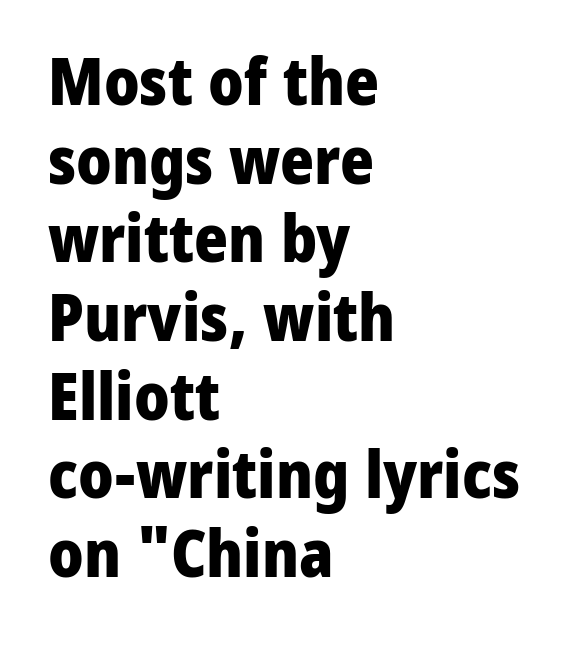
The image shows 65 px heavy sans-serif type, upright; set left-aligned, line spacing 1.21x, normal letter spacing, not underlined; low stroke contrast and a medium x-height.
